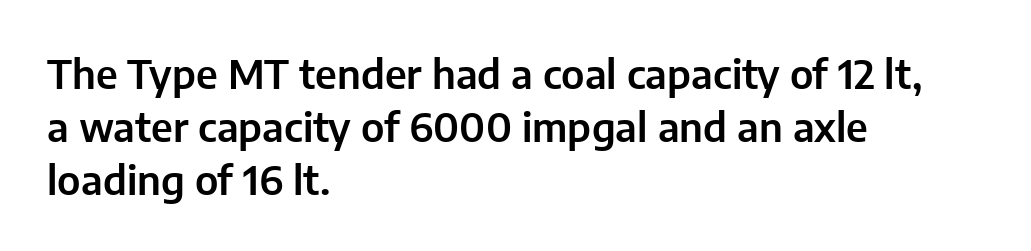
{"serif": "no", "italic": "no", "width": "normal", "stroke_contrast": "low", "x_height": "medium", "monospaced": "no", "underline": "no", "align": "left", "line_spacing": "normal", "line_spacing_ratio": 1.32, "letter_spacing": "normal", "letter_spacing_em": 0.0, "glyph_px": 40}
